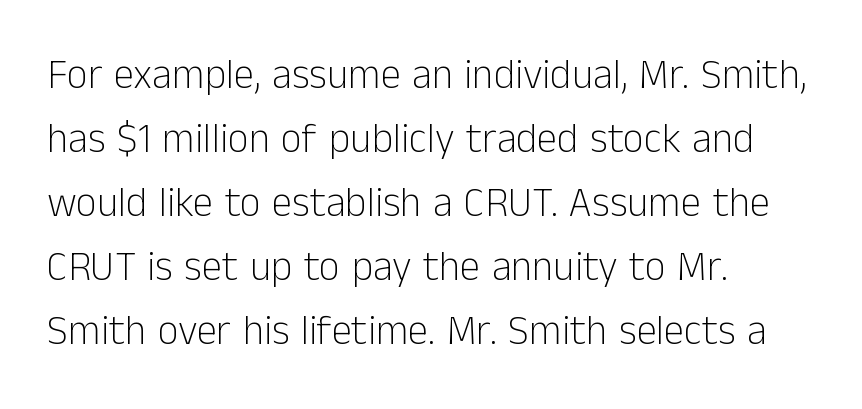
The image shows 41 px light sans-serif type, upright; set left-aligned, normal line spacing (1.56x), normal letter spacing, not underlined; low stroke contrast and a medium x-height.
